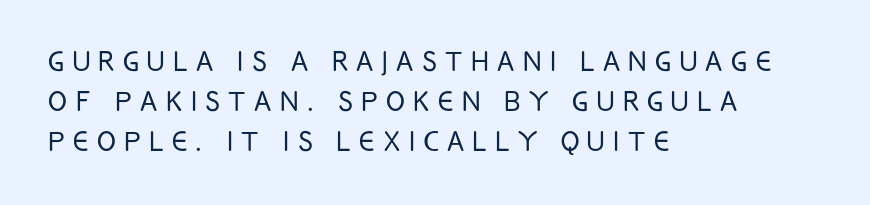
{"serif": "no", "italic": "no", "bold": "no", "weight": "light", "width": "condensed", "stroke_contrast": "low", "x_height": "large", "monospaced": "no", "underline": "no", "align": "left", "line_spacing": "tight", "line_spacing_ratio": 1.14, "letter_spacing": "wide", "letter_spacing_em": 0.24, "glyph_px": 35}
